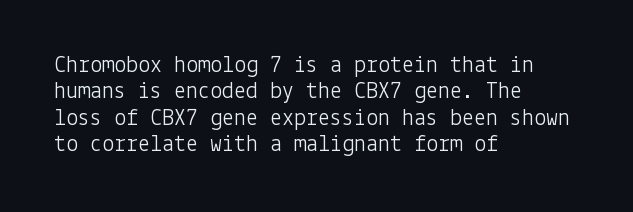
{"italic": "no", "bold": "no", "underline": "no", "align": "left", "line_spacing": "tight", "line_spacing_ratio": 1.1, "letter_spacing": "normal", "letter_spacing_em": 0.0, "glyph_px": 24}
